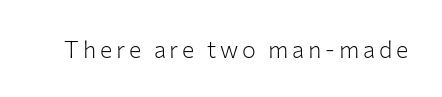
Honestly, there is no underline to notice here at all. This is roman type, the default non-slanted kind. Weight: not bold — regular or lighter.
